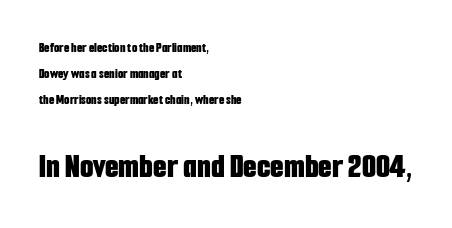
These lines are composed in type without serifs. The face used here is rendered with its standard letterfit. Upright lettering throughout. The passage shown is typed in a proportional face where columns would drift.
